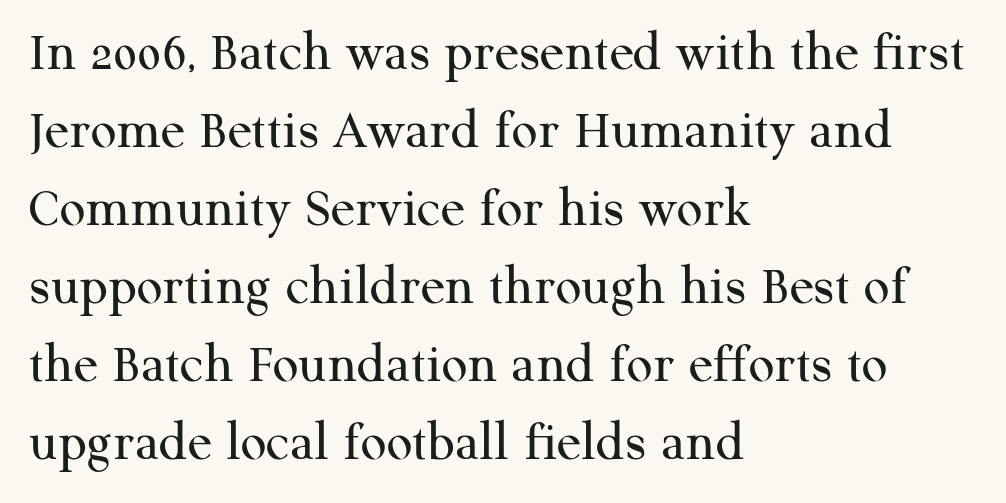
{"serif": "yes", "italic": "no", "bold": "no", "weight": "regular", "width": "normal", "stroke_contrast": "medium", "x_height": "medium", "monospaced": "no", "underline": "no", "align": "left", "line_spacing": "normal", "line_spacing_ratio": 1.37, "letter_spacing": "normal", "letter_spacing_em": 0.0, "glyph_px": 57}
